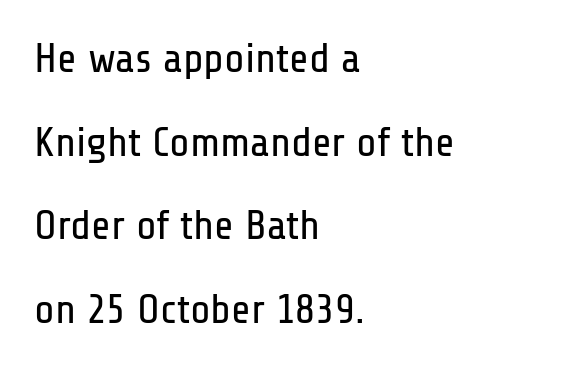
Q: Is the text bold? A: No.
Q: Is the text italic (slanted)? A: No, it is upright.
Q: Is the typeface a serif or a sans-serif typeface? A: Sans-serif.
Q: Is the text underlined? A: No.
Q: How is the paragraph aligned? A: Left-aligned.
Q: Is the spacing between letters normal or unusually wide? A: Normal.
Q: Is the spacing between lines tight, normal or loose? A: Loose.
Q: Width (condensed, normal, or wide)? A: Condensed.
Q: Stroke contrast? A: Low.
Q: x-height? A: Medium.
Q: Monospaced? A: No.
